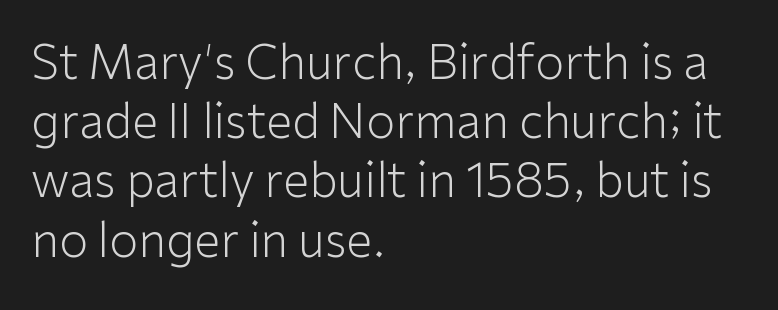
Q: Is the text bold? A: No.
Q: Is the text italic (slanted)? A: No, it is upright.
Q: Is the typeface a serif or a sans-serif typeface? A: Sans-serif.
Q: Is the text underlined? A: No.
Q: How is the paragraph aligned? A: Left-aligned.
Q: Is the spacing between letters normal or unusually wide? A: Normal.
Q: Is the spacing between lines tight, normal or loose? A: Normal.
Q: Width (condensed, normal, or wide)? A: Normal.
Q: Stroke contrast? A: Low.
Q: x-height? A: Medium.
Q: Monospaced? A: No.
